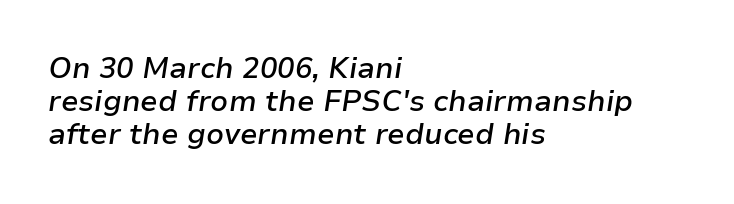
Q: Is the text bold? A: Semi-bold.
Q: Is the text italic (slanted)? A: Yes, it leans right by about 9 degrees.
Q: Is the text underlined? A: No.
Q: How is the paragraph aligned? A: Left-aligned.
Q: Is the spacing between letters normal or unusually wide? A: Normal.
Q: Is the spacing between lines tight, normal or loose? A: Tight.
Q: Width (condensed, normal, or wide)? A: Normal.
Q: Stroke contrast? A: Low.
Q: x-height? A: Medium.
Q: Monospaced? A: No.
